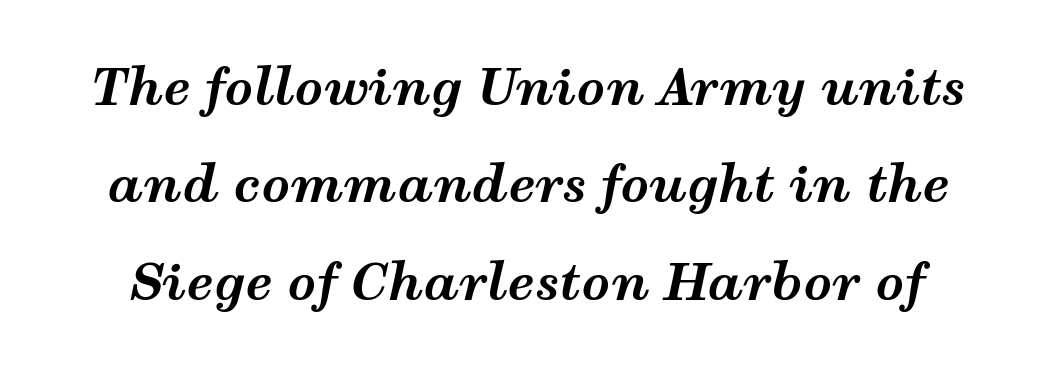
{"italic": "yes", "lean": "right", "slant_degrees": 12, "bold": "yes", "weight": "bold", "width": "wide", "stroke_contrast": "medium", "x_height": "medium", "monospaced": "no", "underline": "no", "line_spacing": "loose", "line_spacing_ratio": 1.95, "letter_spacing": "normal", "letter_spacing_em": 0.0, "glyph_px": 50}
